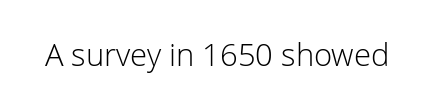
{"serif": "no", "italic": "no", "bold": "no", "weight": "light", "width": "normal", "stroke_contrast": "low", "x_height": "medium", "monospaced": "no", "underline": "no", "letter_spacing": "normal", "letter_spacing_em": 0.0, "glyph_px": 31}
